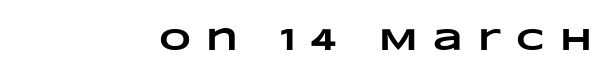
{"bold": "yes", "weight": "heavy", "width": "wide", "stroke_contrast": "low", "x_height": "large", "monospaced": "no", "underline": "no", "letter_spacing": "wide", "letter_spacing_em": 0.5, "glyph_px": 31}
